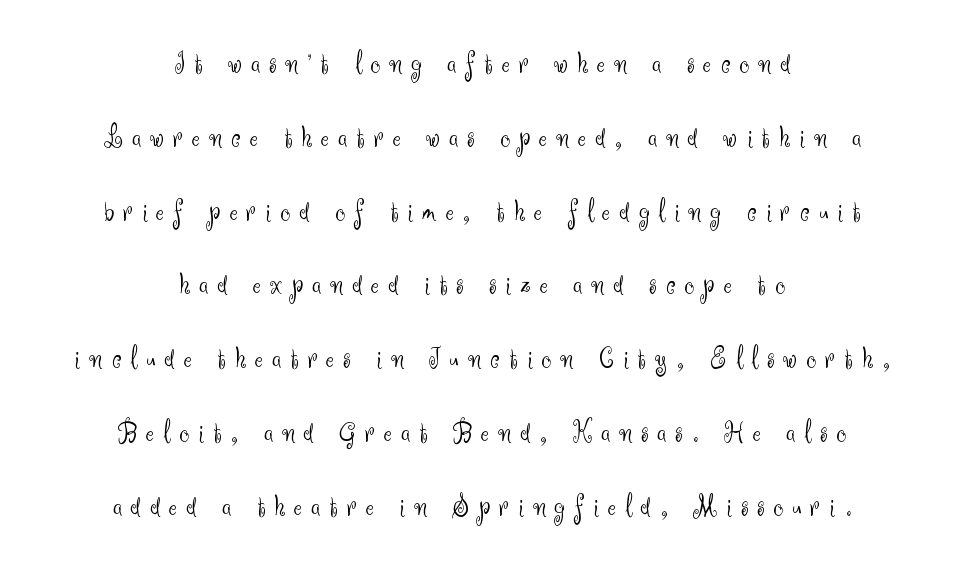
Q: Is the text bold? A: No.
Q: Is the text italic (slanted)? A: No, it is upright.
Q: Is the typeface a serif or a sans-serif typeface? A: Sans-serif.
Q: Is the text underlined? A: No.
Q: How is the paragraph aligned? A: Centered.
Q: Is the spacing between letters normal or unusually wide? A: Unusually wide.
Q: Is the spacing between lines tight, normal or loose? A: Loose.
Q: Width (condensed, normal, or wide)? A: Normal.
Q: Stroke contrast? A: Medium.
Q: x-height? A: Small.
Q: Monospaced? A: No.
